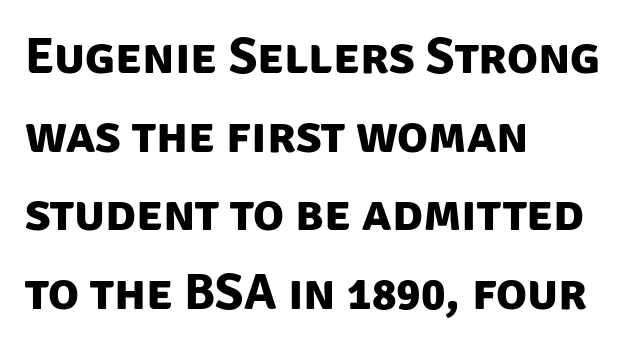
The rendering uses a moderate line-height, typical for paragraphs. The glyphs are unaccompanied by any horizontal stroke below them. Here the glyphs are tracked normally, forming tight word shapes. Is the type bold? Yes — the strokes are clearly thick and heavy.
